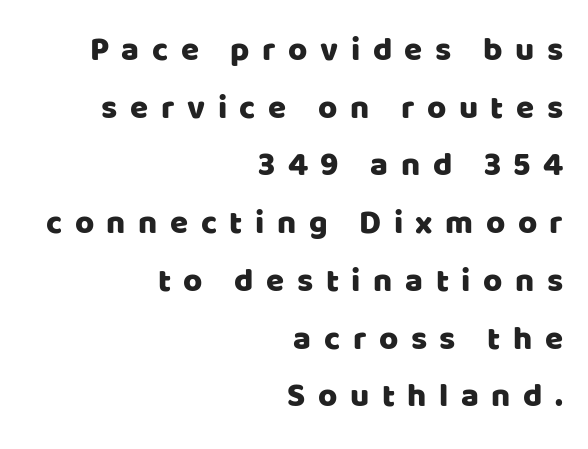
Nothing sits at the stroke ends, so this counts as sans-serif. Tall strokes in this sample are plumb rather than angled. The gap between lines stays unmarked. Between one letter and the next there's a generous, obvious gap.
